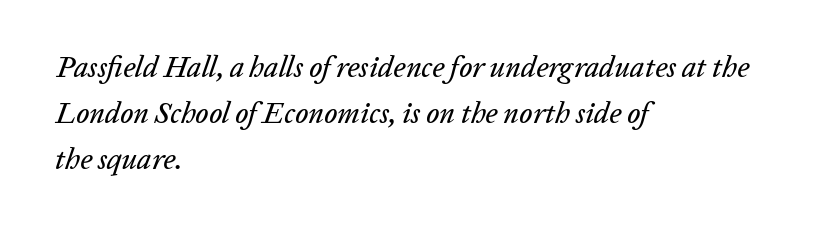
{"italic": "yes", "lean": "right", "slant_degrees": 20, "width": "normal", "stroke_contrast": "low", "x_height": "medium", "monospaced": "no", "underline": "no", "align": "left", "line_spacing": "normal", "line_spacing_ratio": 1.58, "letter_spacing": "normal", "letter_spacing_em": 0.0, "glyph_px": 29}
